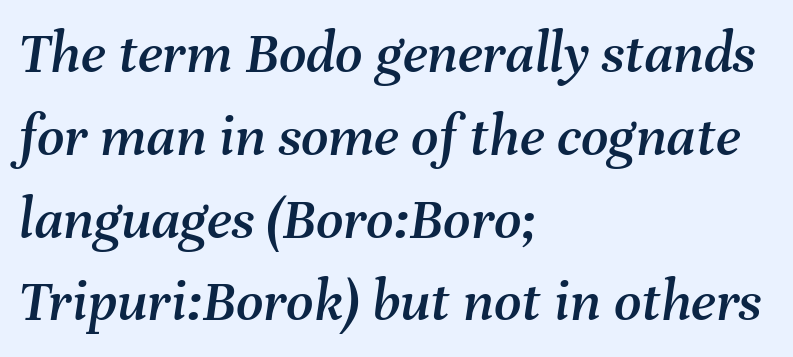
The image shows 60 px text type, italic (leaning right); set left-aligned, normal line spacing (1.38x), normal letter spacing, not underlined; medium stroke contrast and a medium x-height.
